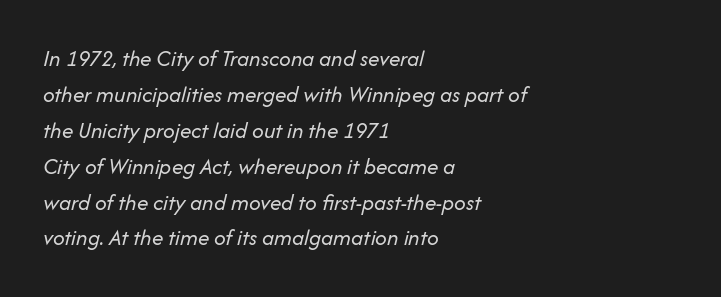
{"italic": "yes", "lean": "right", "slant_degrees": 14, "bold": "no", "underline": "no", "align": "left", "line_spacing": "normal", "line_spacing_ratio": 1.56, "letter_spacing": "normal", "letter_spacing_em": 0.0, "glyph_px": 23}
